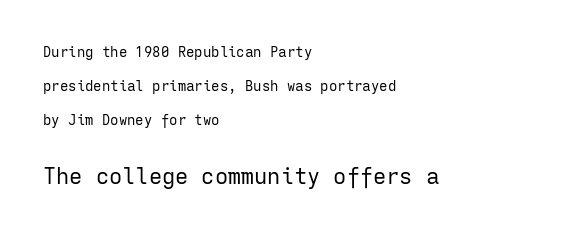
Q: Is the text bold? A: No.
Q: Is the text italic (slanted)? A: No, it is upright.
Q: Is the text underlined? A: No.
Q: How is the paragraph aligned? A: Left-aligned.
Q: Is the spacing between letters normal or unusually wide? A: Normal.
Q: Is the spacing between lines tight, normal or loose? A: Loose.
Q: Which block of text is set in a larger size, the first (top) or the second (bottom)? A: The second (bottom) one.
